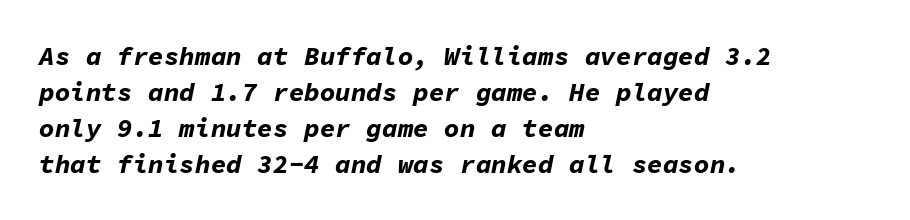
Q: Is the text bold? A: Yes.
Q: Is the text italic (slanted)? A: Yes, it leans right by about 11 degrees.
Q: Is the text underlined? A: No.
Q: How is the paragraph aligned? A: Left-aligned.
Q: Is the spacing between letters normal or unusually wide? A: Normal.
Q: Is the spacing between lines tight, normal or loose? A: Normal.
